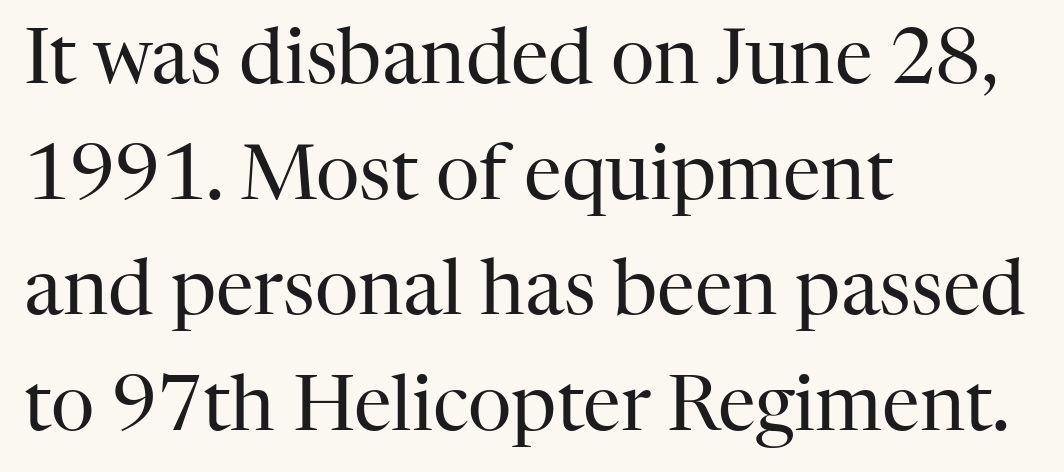
Q: Is the text bold? A: No.
Q: Is the text italic (slanted)? A: No, it is upright.
Q: Is the typeface a serif or a sans-serif typeface? A: Serif.
Q: Is the text underlined? A: No.
Q: How is the paragraph aligned? A: Left-aligned.
Q: Is the spacing between letters normal or unusually wide? A: Normal.
Q: Is the spacing between lines tight, normal or loose? A: Normal.
Q: Width (condensed, normal, or wide)? A: Normal.
Q: Stroke contrast? A: High.
Q: x-height? A: Medium.
Q: Monospaced? A: No.
